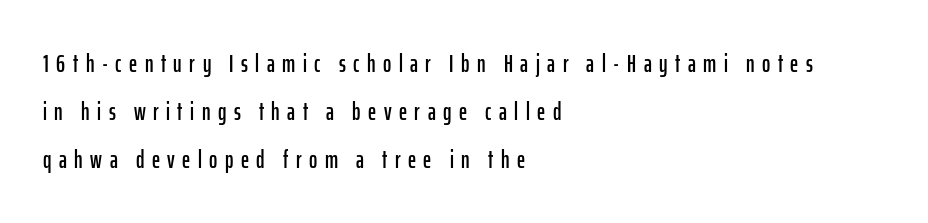
Has an underline been added? It has not. Italic? Not at all — the glyphs are vertical. Short note: letters widely spaced. Where is the straight margin? On the left. Vertically, the passage feels expansive, rows floating well apart.
